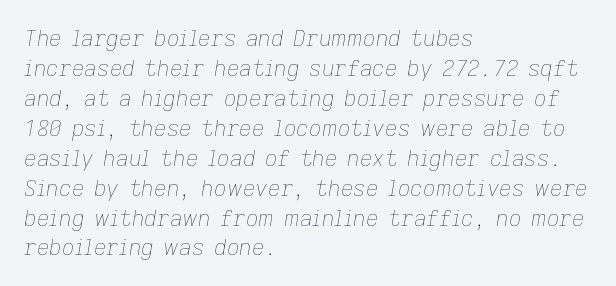
Plain, unruled lines of type. Think standard paragraph weight, or any step lighter than that. Observe the ordinary spacing: letters are neighbours, not strangers. Notice how the stems are inclined rather than vertical — that's the hallmark of italics. The lines in this sample share a left origin and differ only in where they stop.
